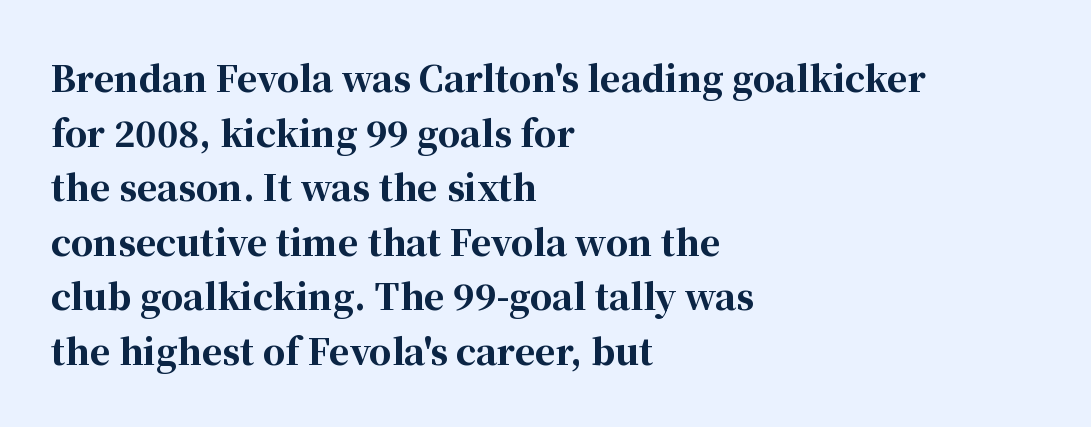
The image shows 35 px bold serif type, upright; set left-aligned, normal line spacing (1.56x), normal letter spacing, not underlined; high stroke contrast and a medium x-height.
